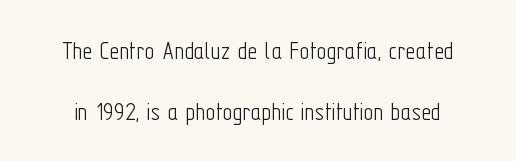
Q: Is the text bold? A: No.
Q: Is the text italic (slanted)? A: No, it is upright.
Q: Is the text underlined? A: No.
Q: Is the spacing between letters normal or unusually wide? A: Normal.
Q: Is the spacing between lines tight, normal or loose? A: Loose.
